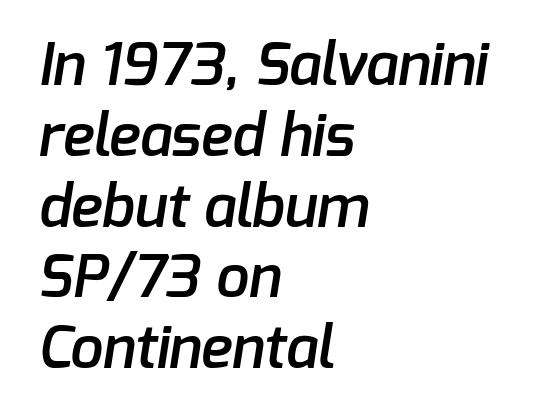
{"serif": "no", "bold": "semi", "weight": "semibold", "width": "normal", "stroke_contrast": "low", "x_height": "medium", "monospaced": "no", "underline": "no", "align": "left", "line_spacing_ratio": 1.2, "letter_spacing": "normal", "letter_spacing_em": 0.0, "glyph_px": 59}
